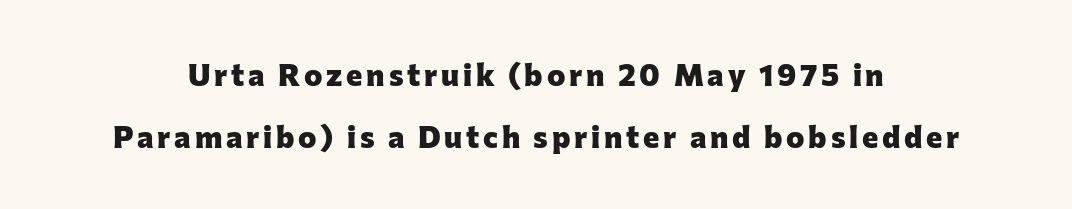
The image shows 31 px heavy sans-serif type, upright; set loose line spacing (2.0x), not underlined; low stroke contrast and a medium x-height.
